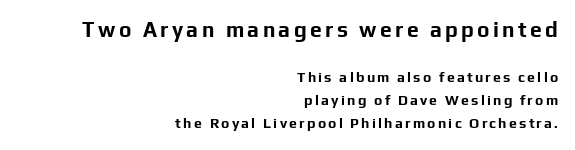
Q: Is the text bold? A: Yes.
Q: Is the text italic (slanted)? A: No, it is upright.
Q: Is the text underlined? A: No.
Q: How is the paragraph aligned? A: Right-aligned.
Q: Is the spacing between lines tight, normal or loose? A: Normal.
Q: Which block of text is set in a larger size, the first (top) or the second (bottom)? A: The first (top) one.
